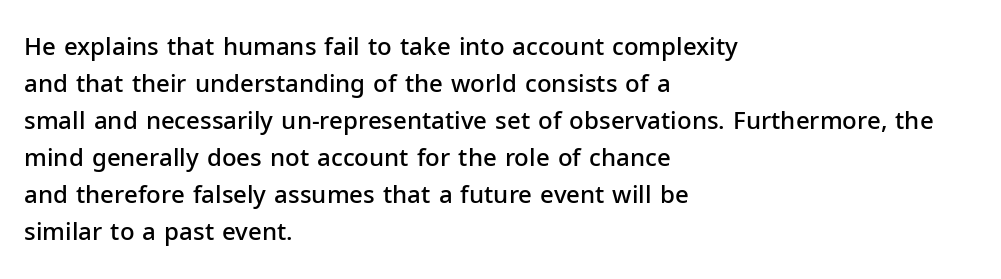
The image shows 24 px text type, upright; set left-aligned, normal line spacing (1.54x), normal letter spacing, not underlined.
